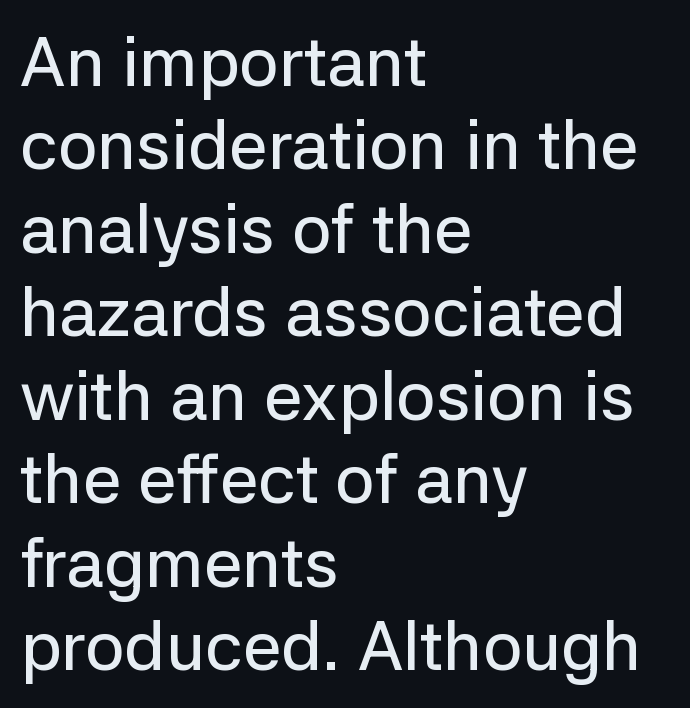
The image shows 69 px sans-serif type, upright; set left-aligned, line spacing 1.21x, normal letter spacing, not underlined; low stroke contrast and a medium x-height.
